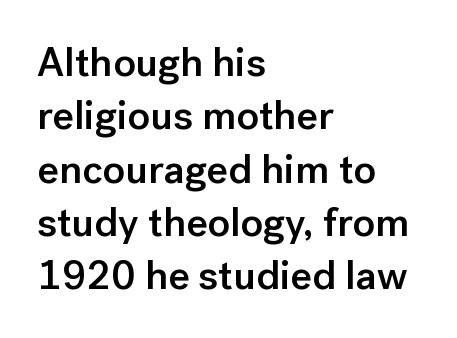
Whoever set this chose a conventional vertical rhythm. This sample uses an upright cut, with every glyph sitting square on the baseline. Grotesque or geometric, the face here clearly has no serifs. Inter-character spacing is left at the font's built-in metrics.
